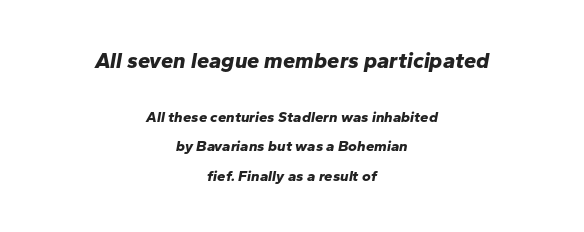
Q: Is the text bold? A: Yes.
Q: Is the text italic (slanted)? A: Yes, it leans right by about 10 degrees.
Q: Is the text underlined? A: No.
Q: How is the paragraph aligned? A: Centered.
Q: Is the spacing between letters normal or unusually wide? A: Normal.
Q: Is the spacing between lines tight, normal or loose? A: Loose.
Q: Which block of text is set in a larger size, the first (top) or the second (bottom)? A: The first (top) one.
